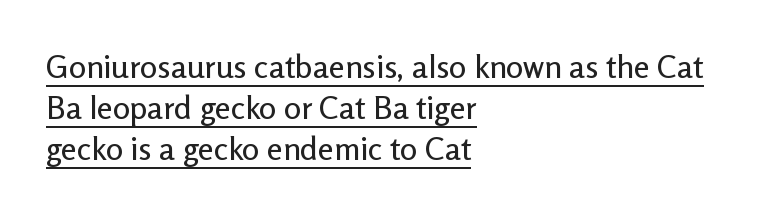
The rendering keeps characters at their native spacing. Every stem runs plumb, perpendicular to the baseline. The letters carry no serifs — their stems end cleanly without finishing strokes. Summary of vertical rhythm: regular, with standard interline spacing.
